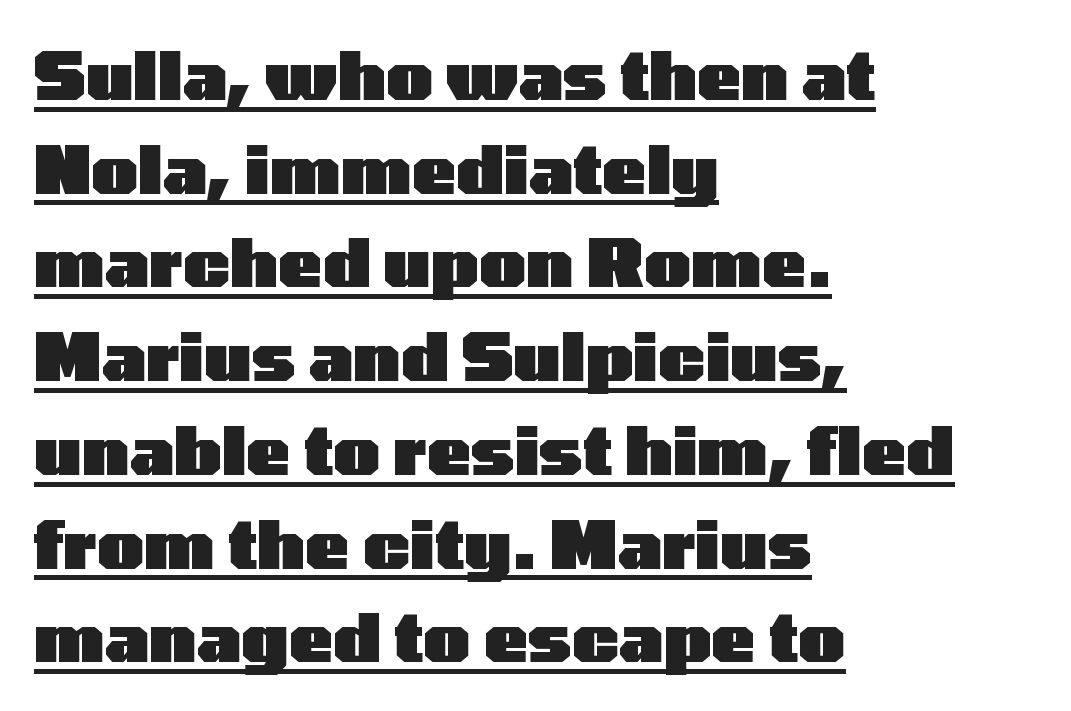
{"serif": "no", "italic": "no", "bold": "yes", "weight": "heavy", "width": "wide", "stroke_contrast": "low", "x_height": "medium", "monospaced": "no", "underline": "yes", "align": "left", "line_spacing": "normal", "line_spacing_ratio": 1.42, "letter_spacing": "normal", "letter_spacing_em": 0.0, "glyph_px": 66}
